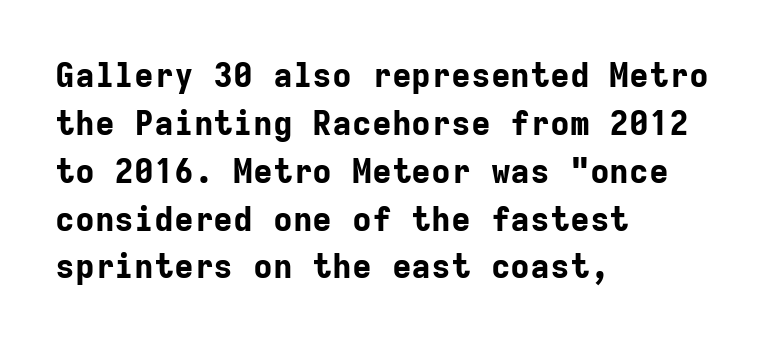
The words here are not underlined. Notice how descenders clear the ascenders below comfortably — that's standard leading. The sample has been set heavy, in full bold. Each letter, wide or thin by design, is forced into the same width here. These lines stack with their left ends in a neat column. The passage shown is typeset with a sans-serif family.
